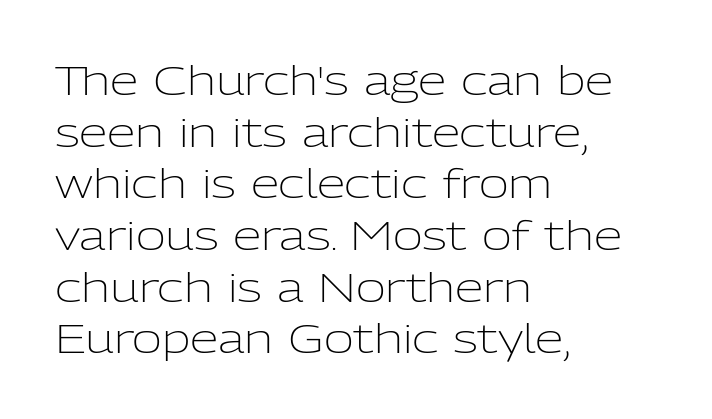
Q: Is the text bold? A: No.
Q: Is the text italic (slanted)? A: No, it is upright.
Q: Is the typeface a serif or a sans-serif typeface? A: Sans-serif.
Q: Is the text underlined? A: No.
Q: How is the paragraph aligned? A: Left-aligned.
Q: Is the spacing between letters normal or unusually wide? A: Normal.
Q: Is the spacing between lines tight, normal or loose? A: Normal.
Q: Width (condensed, normal, or wide)? A: Normal.
Q: Stroke contrast? A: Low.
Q: x-height? A: Medium.
Q: Monospaced? A: No.
